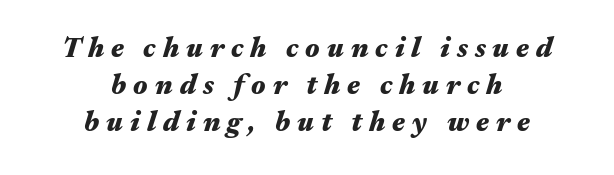
{"italic": "yes", "lean": "right", "slant_degrees": 17, "bold": "yes", "weight": "heavy", "width": "wide", "stroke_contrast": "medium", "x_height": "medium", "monospaced": "no", "underline": "no", "align": "center", "line_spacing": "normal", "line_spacing_ratio": 1.32, "letter_spacing": "wide", "letter_spacing_em": 0.25, "glyph_px": 28}
